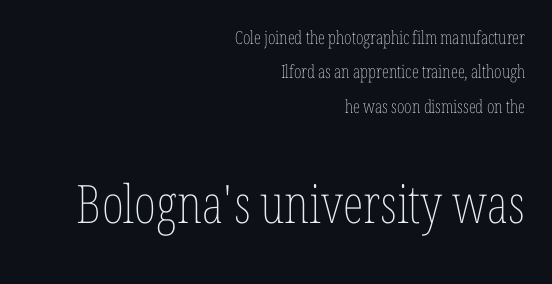
{"italic": "no", "bold": "no", "weight": "thin", "width": "condensed", "stroke_contrast": "low", "x_height": "medium", "monospaced": "no", "underline": "no", "align": "right", "line_spacing": "loose", "line_spacing_ratio": 1.91, "letter_spacing": "normal", "letter_spacing_em": 0.0, "larger_block": "second", "size_ratio": 2.94, "glyph_px": 53}
